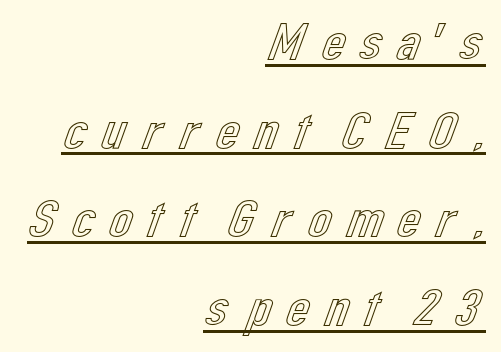
The image shows 53 px text type; set right-aligned, normal line spacing (1.67x), underlined; a medium x-height.
